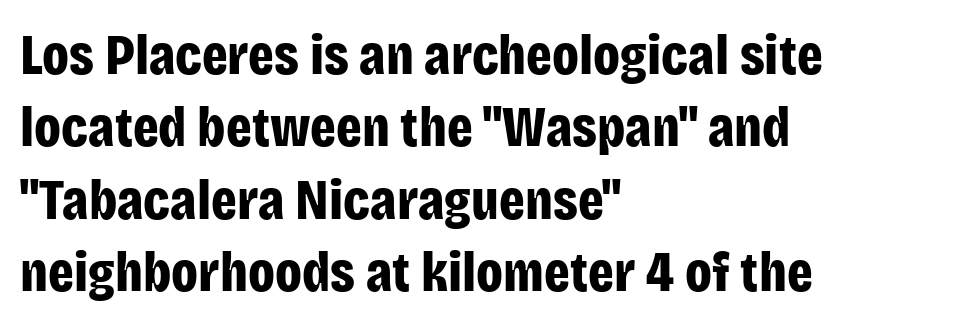
The image shows 57 px bold, condensed sans-serif type, upright; set left-aligned, normal line spacing (1.27x), normal letter spacing, not underlined; low stroke contrast and a large x-height.
